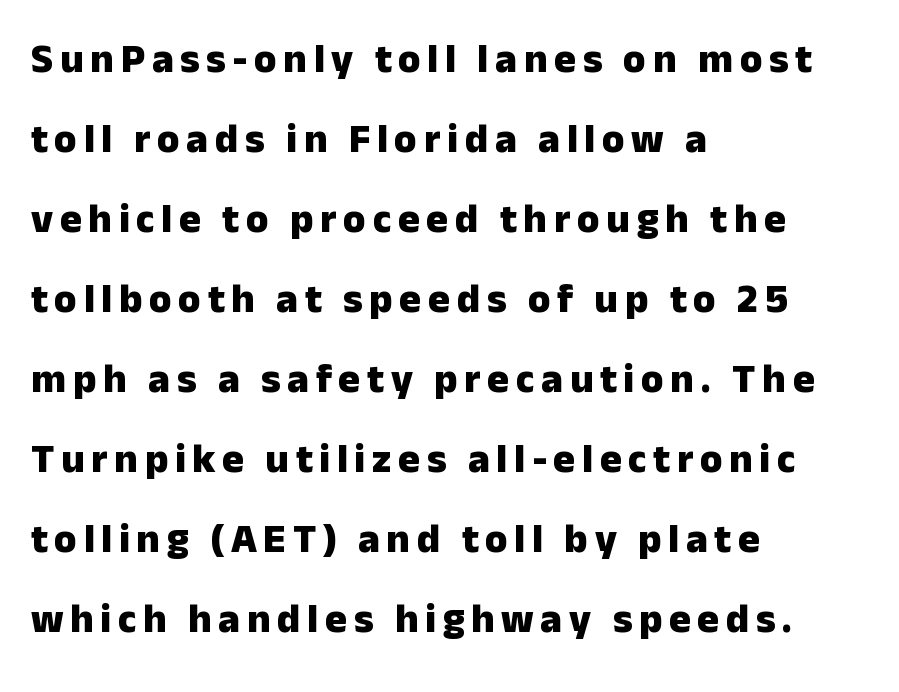
Q: Is the text bold? A: Yes.
Q: Is the text italic (slanted)? A: No, it is upright.
Q: Is the typeface a serif or a sans-serif typeface? A: Sans-serif.
Q: Is the text underlined? A: No.
Q: How is the paragraph aligned? A: Left-aligned.
Q: Is the spacing between lines tight, normal or loose? A: Loose.
Q: Width (condensed, normal, or wide)? A: Normal.
Q: Stroke contrast? A: Low.
Q: x-height? A: Medium.
Q: Monospaced? A: No.
